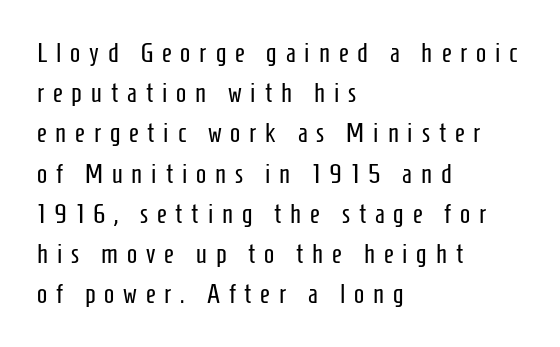
Q: Is the text bold? A: No.
Q: Is the text italic (slanted)? A: No, it is upright.
Q: Is the text underlined? A: No.
Q: How is the paragraph aligned? A: Left-aligned.
Q: Is the spacing between letters normal or unusually wide? A: Unusually wide.
Q: Is the spacing between lines tight, normal or loose? A: Normal.
